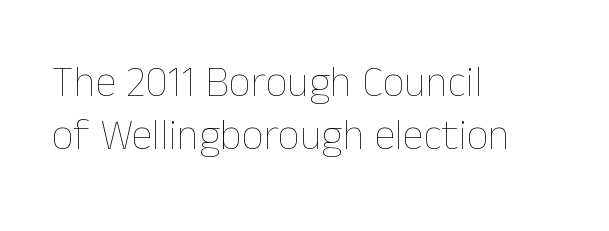
The image shows 43 px thin type, upright; set left-aligned, line spacing 1.24x, normal letter spacing, not underlined; low stroke contrast and a medium x-height.
